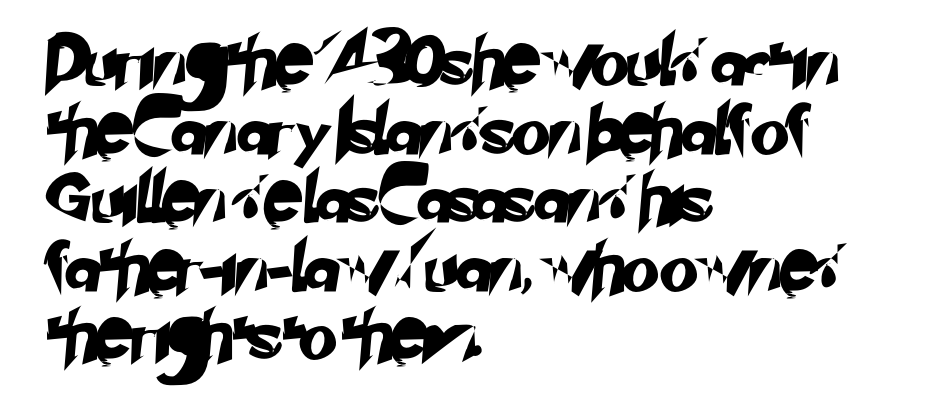
The image shows 49 px sans-serif type; set left-aligned, normal line spacing (1.4x), normal letter spacing, not underlined; low stroke contrast and a small x-height.
